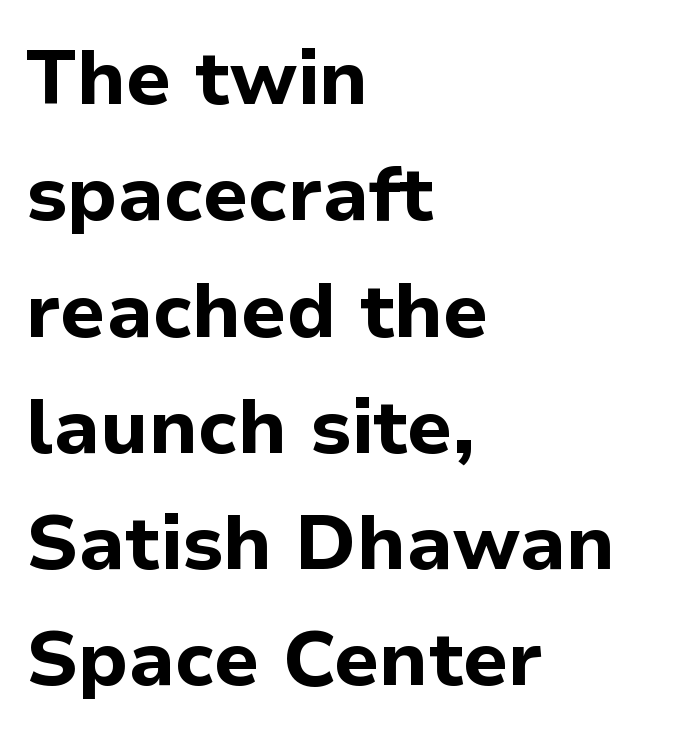
The text block is weighted toward the left margin, trailing off unevenly rightward. The specimen reads as upright at a glance. Standard letterfit; no display-style spreading of the glyphs. Compared with an ordinary text face, these strokes are far heavier — a full bold.
